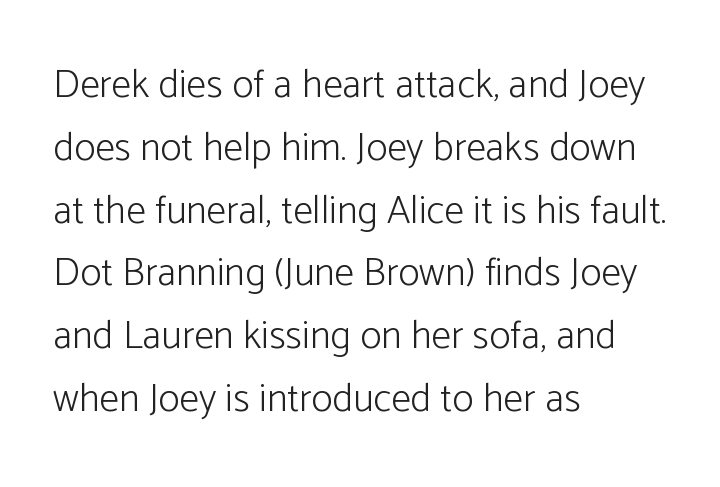
Line spacing here is normal. A clean baseline with only descenders dipping below it. Students, note that the glyphs here touch the page at normal intervals. Heft: none added — not bold. The lettering stays uniformly vertical, giving the passage a roman look.
